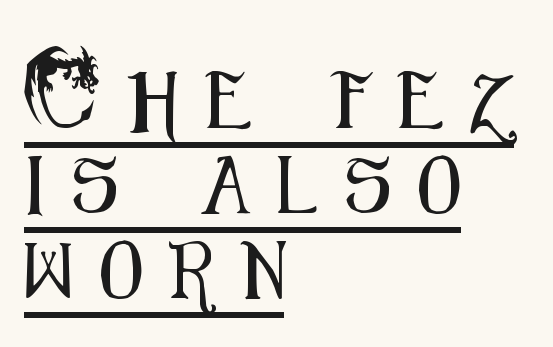
{"serif": "no", "italic": "no", "width": "condensed", "stroke_contrast": "medium", "x_height": "small", "monospaced": "no", "underline": "yes", "align": "left", "line_spacing": "normal", "line_spacing_ratio": 1.49, "letter_spacing": "wide", "letter_spacing_em": 0.49, "glyph_px": 57}
